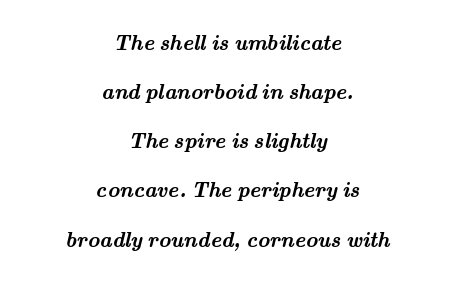
Words appear dense and cohesive because spacing is normal. These lines are centered, leaving both edges ragged. Does the leading feel generous? Absolutely, it's lavish. The glyphs are unaccompanied by any horizontal stroke below them.
